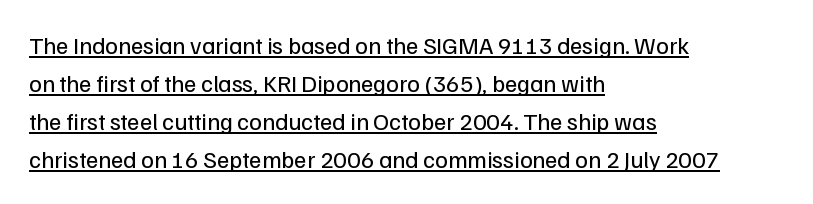
{"italic": "no", "bold": "no", "underline": "yes", "align": "left", "line_spacing": "normal", "line_spacing_ratio": 1.59, "letter_spacing": "normal", "letter_spacing_em": 0.0, "glyph_px": 24}
